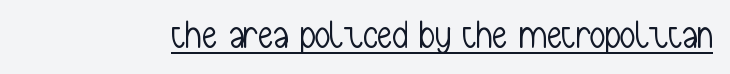
Every character sits straight up, as roman type does. A continuous stroke trails under the words, as in a hyperlink. Stroke mass is kept to a normal reading level or below. Look at the bottom of the vertical strokes: they stop flat, with no serifs. This sample has the flowing, uneven cadence of proportional lettering.
